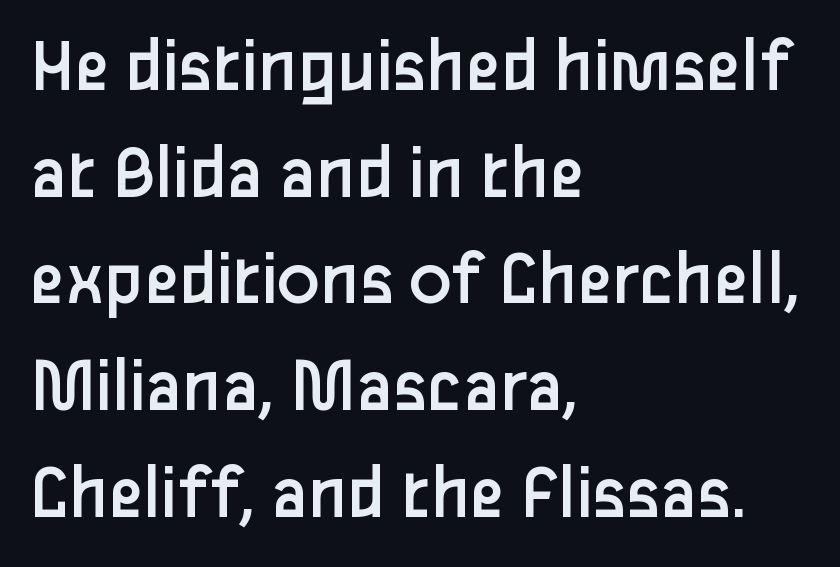
The image shows 79 px regular-weight sans-serif type, upright; set left-aligned, normal line spacing (1.35x), normal letter spacing, not underlined; low stroke contrast and a medium x-height.
